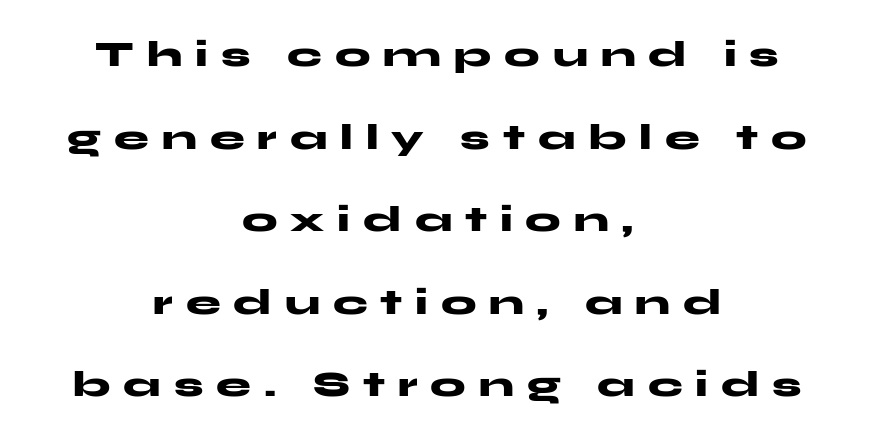
Q: Is the text bold? A: Yes.
Q: Is the text italic (slanted)? A: No, it is upright.
Q: Is the typeface a serif or a sans-serif typeface? A: Sans-serif.
Q: Is the text underlined? A: No.
Q: How is the paragraph aligned? A: Centered.
Q: Is the spacing between letters normal or unusually wide? A: Unusually wide.
Q: Is the spacing between lines tight, normal or loose? A: Loose.
Q: Width (condensed, normal, or wide)? A: Wide.
Q: Stroke contrast? A: Medium.
Q: x-height? A: Medium.
Q: Monospaced? A: No.
